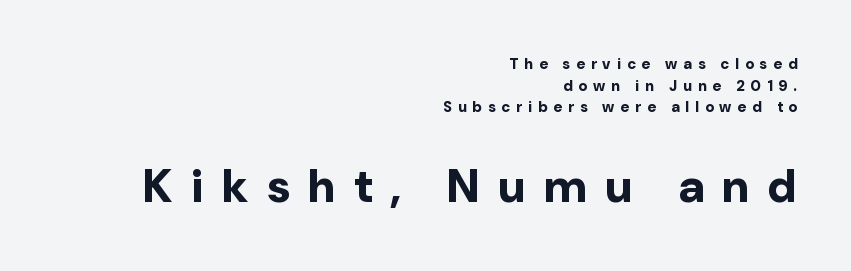
The image shows 46 px bold sans-serif type, upright; set right-aligned, normal line spacing (1.44x), unusually wide letter spacing (+0.4 em), not underlined; the second (bottom) block is 3.07x larger; low stroke contrast and a medium x-height.
